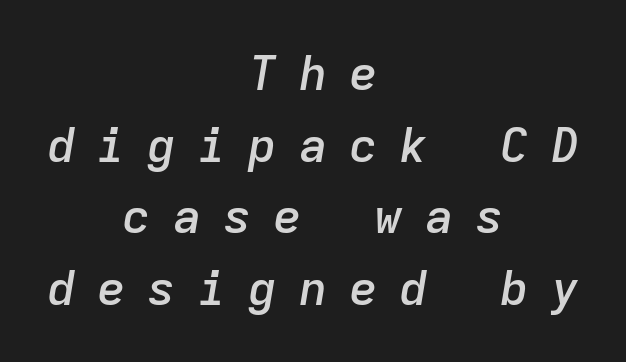
The image shows 48 px semibold type, italic (leaning right), monospaced; set centered, normal line spacing (1.49x), unusually wide letter spacing (+0.45 em), not underlined; low stroke contrast and a medium x-height.
